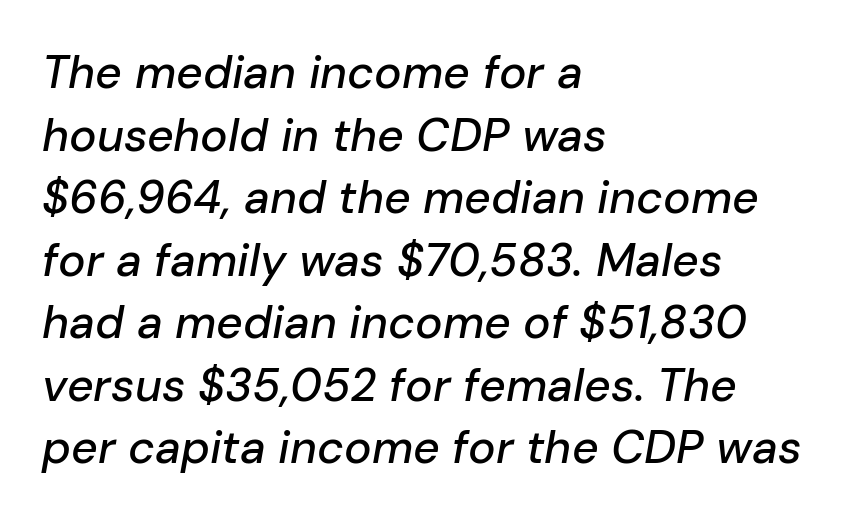
The image shows 46 px text type, italic (leaning right); set left-aligned, normal line spacing (1.36x), normal letter spacing, not underlined; low stroke contrast and a medium x-height.
